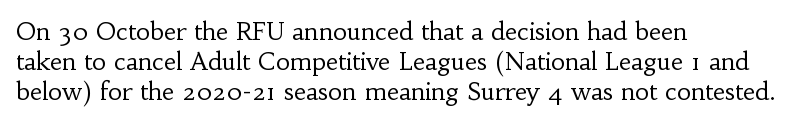
{"italic": "no", "bold": "no", "underline": "no", "align": "left", "line_spacing": "normal", "line_spacing_ratio": 1.25, "letter_spacing": "normal", "letter_spacing_em": 0.0, "glyph_px": 24}
